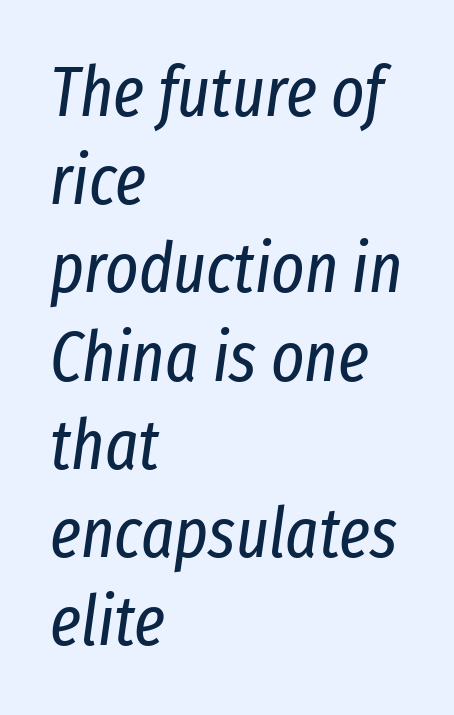
The image shows 70 px regular-weight, condensed type, italic (leaning right); set left-aligned, normal line spacing (1.26x), normal letter spacing, not underlined; low stroke contrast and a medium x-height.
